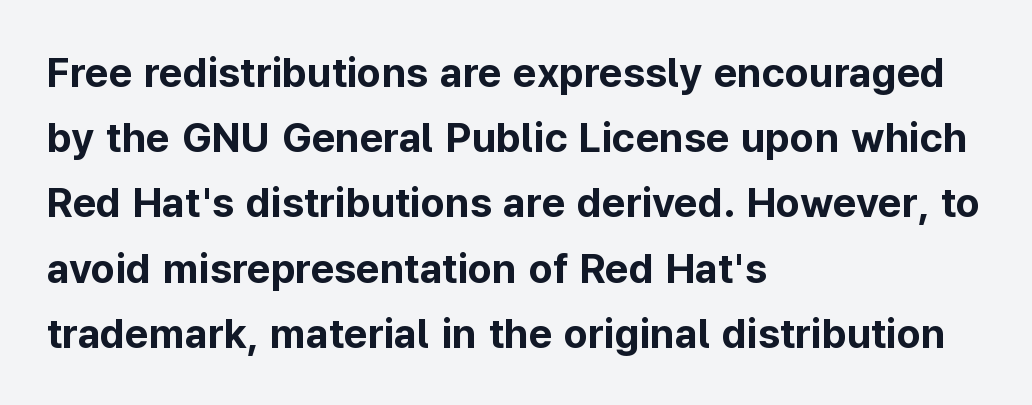
When letters stand straight like this, we call the style roman or upright. Do the characters align in a grid? No, the font is proportional. In terms of leading, this rendering sits right in the middle. There is no visible air inserted between adjacent glyphs. No word sits above an underline. Stroke thickness is high; the sample reads as a true bold.
